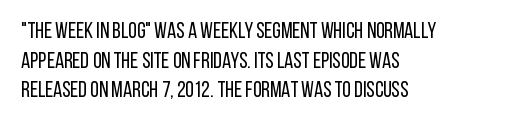
Q: Is the text bold? A: No.
Q: Is the text italic (slanted)? A: No, it is upright.
Q: Is the text underlined? A: No.
Q: How is the paragraph aligned? A: Left-aligned.
Q: Is the spacing between letters normal or unusually wide? A: Normal.
Q: Is the spacing between lines tight, normal or loose? A: Normal.
